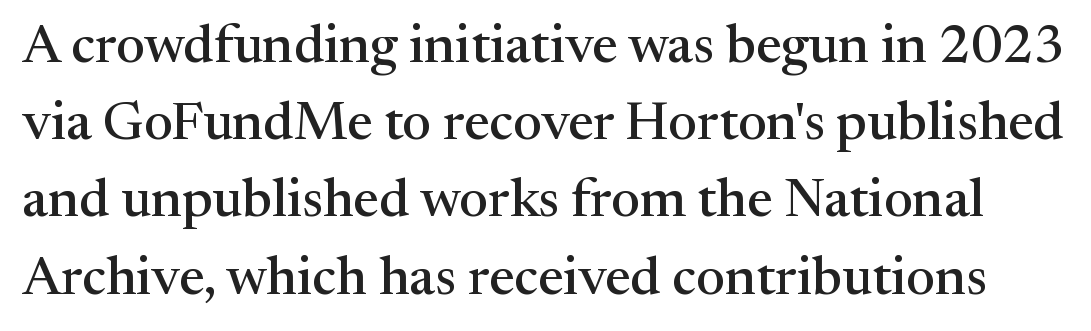
The image shows 54 px serif type, upright; set normal line spacing (1.43x), normal letter spacing, not underlined; medium stroke contrast and a medium x-height.
